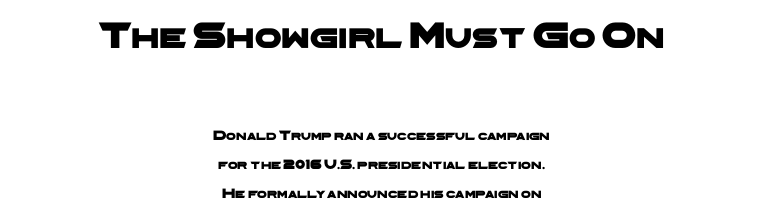
The image shows 38 px wide sans-serif type; set centered, loose line spacing (2.05x), normal letter spacing, not underlined; the first (top) block is 2.71x larger; low stroke contrast and a medium x-height.
